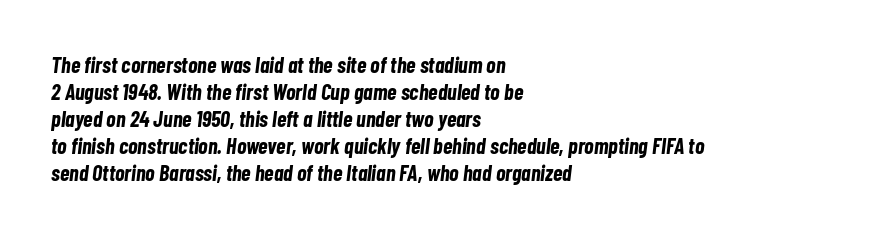
Q: Is the text bold? A: Yes.
Q: Is the text italic (slanted)? A: Yes, it leans right by about 7 degrees.
Q: Is the text underlined? A: No.
Q: How is the paragraph aligned? A: Left-aligned.
Q: Is the spacing between letters normal or unusually wide? A: Normal.
